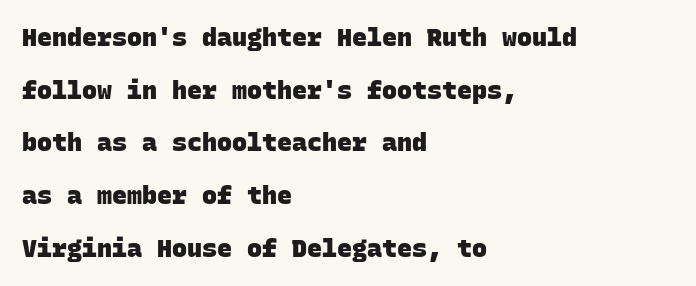
Letters rest on an invisible, unmarked baseline. The paragraph has a hard left edge and a soft right edge. Each new line begins a long way beneath the previous one. Its strokes are broad and dark, the hallmark of bold type. This rendering leaves character spacing at its baseline value.
